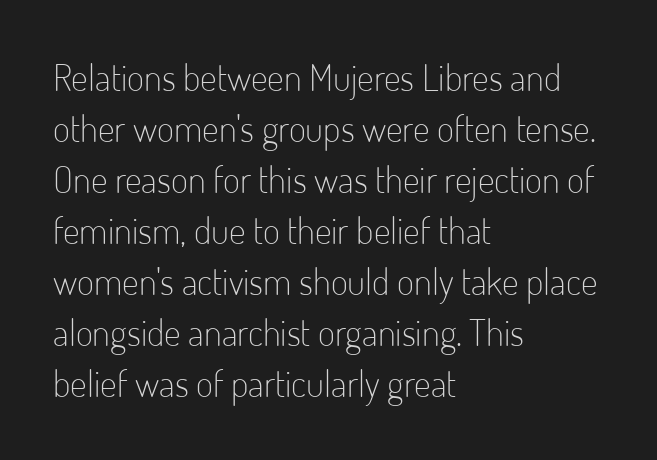
Q: Is the text bold? A: No.
Q: Is the text italic (slanted)? A: No, it is upright.
Q: Is the typeface a serif or a sans-serif typeface? A: Sans-serif.
Q: Is the text underlined? A: No.
Q: How is the paragraph aligned? A: Left-aligned.
Q: Is the spacing between letters normal or unusually wide? A: Normal.
Q: Is the spacing between lines tight, normal or loose? A: Normal.
Q: Width (condensed, normal, or wide)? A: Condensed.
Q: Stroke contrast? A: Low.
Q: x-height? A: Small.
Q: Monospaced? A: No.
